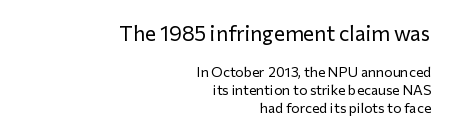
Q: Is the text bold? A: No.
Q: Is the text italic (slanted)? A: No, it is upright.
Q: Is the text underlined? A: No.
Q: How is the paragraph aligned? A: Right-aligned.
Q: Is the spacing between letters normal or unusually wide? A: Normal.
Q: Is the spacing between lines tight, normal or loose? A: Normal.
Q: Which block of text is set in a larger size, the first (top) or the second (bottom)? A: The first (top) one.
